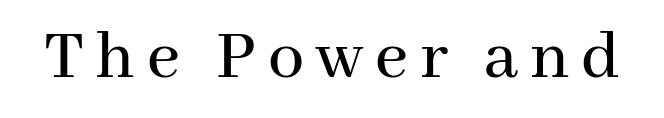
{"serif": "yes", "italic": "no", "width": "normal", "stroke_contrast": "medium", "x_height": "medium", "monospaced": "no", "underline": "no", "glyph_px": 72}
